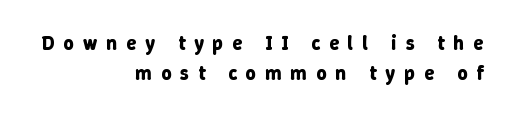
The image shows 20 px bold type, upright; set right-aligned, normal line spacing (1.48x), unusually wide letter spacing (+0.45 em), not underlined.
